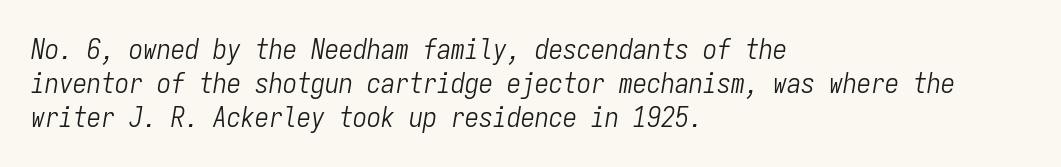
The image shows 28 px light, condensed type, italic (leaning right), monospaced; set left-aligned, line spacing 1.22x, normal letter spacing, not underlined; low stroke contrast and a medium x-height.
